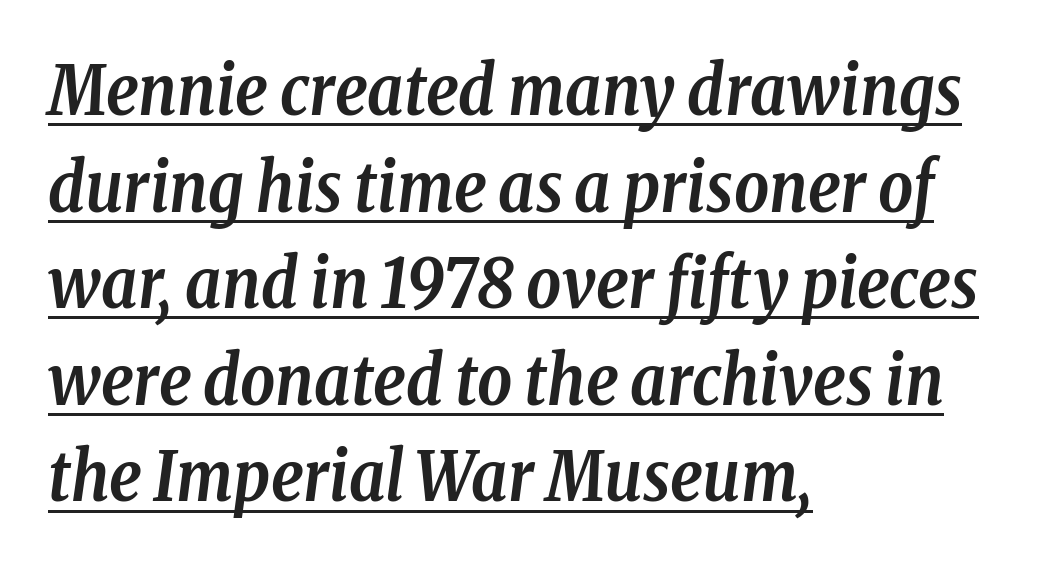
Each word holds together tightly as a unit, with standard inter-letter gaps. To sum up the face: it has serifs. Looking at the ascenders, they clearly lean. The letters advance in unequal steps, a hallmark of proportional type. Glance below the letters and you will spot a drawn line. Line spacing here is normal.
